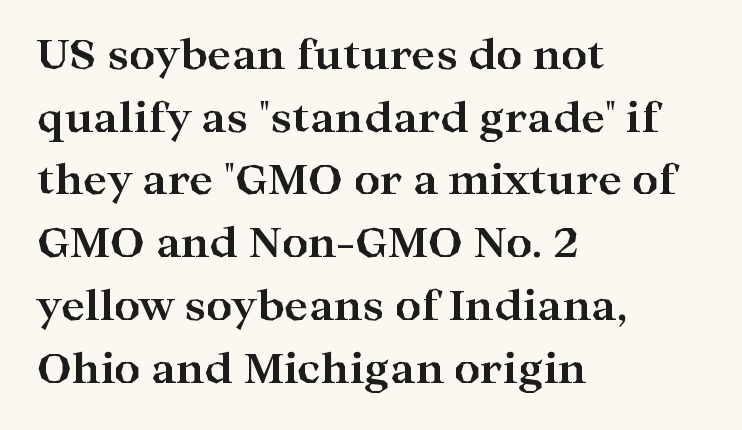
The image shows 41 px bold, wide serif type, upright; set left-aligned, normal line spacing (1.53x), normal letter spacing, not underlined; high stroke contrast and a medium x-height.
